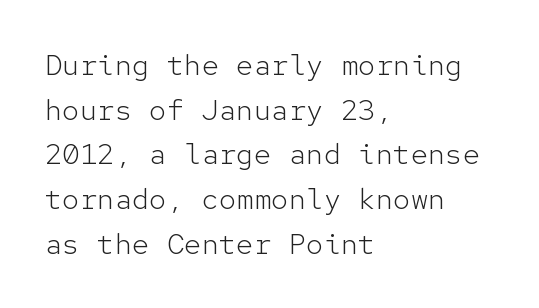
The image shows 29 px light sans-serif type, upright, monospaced; set left-aligned, normal line spacing (1.54x), normal letter spacing, not underlined; low stroke contrast and a medium x-height.
